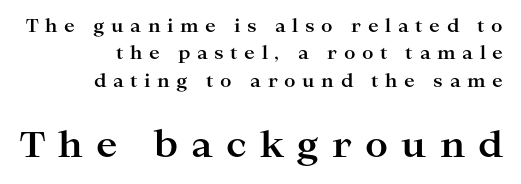
Top chunk: small. Bottom chunk: large. You could not count columns in this text — the font is proportionally spaced. Words appear elongated and porous because spacing is wide. Descender tails drop into unmarked territory. The characters look thick and weighty, a clear bold.
